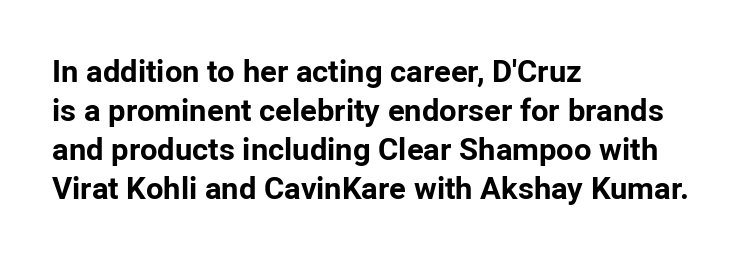
Quick note: interline space is typical. No feet cap the strokes, marking this as sans-serif type. The zone under the glyphs is completely vacant. I'd describe the lettering as bold — thick and assertive. Do the characters align in a grid? No, the font is proportional.
